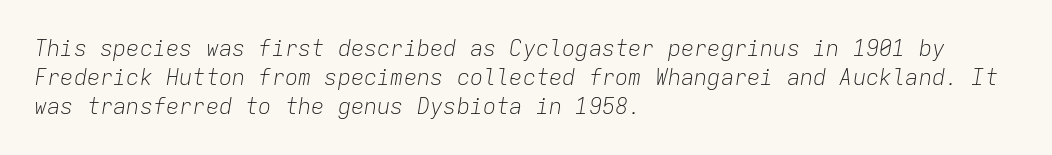
The image shows 22 px text type, italic (leaning right); set left-aligned, normal line spacing (1.31x), normal letter spacing, not underlined.
